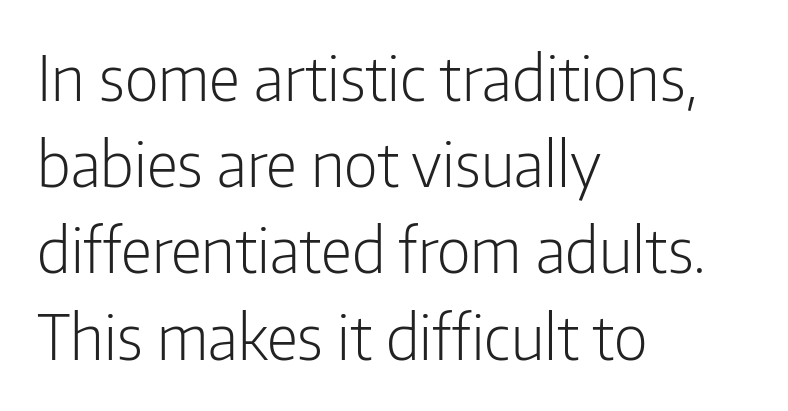
The image shows 62 px light, condensed sans-serif type, upright; set left-aligned, normal line spacing (1.39x), normal letter spacing, not underlined; low stroke contrast and a medium x-height.
